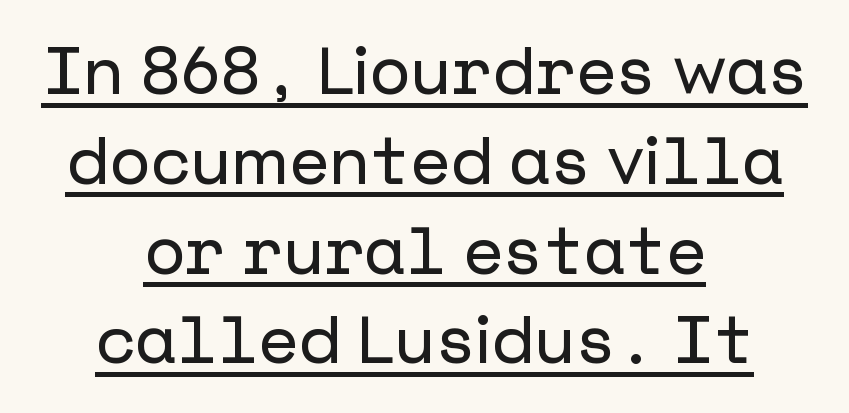
The image shows 66 px sans-serif type, upright; set centered, normal line spacing (1.36x), normal letter spacing, underlined; low stroke contrast and a medium x-height.
